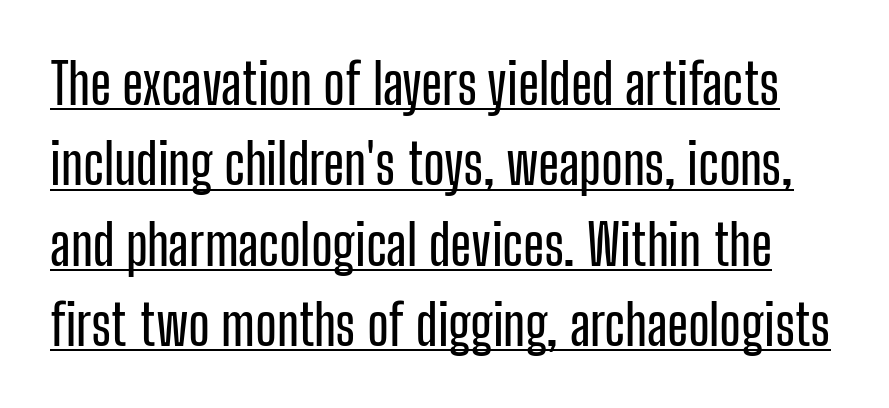
The image shows 55 px condensed sans-serif type, upright; set normal line spacing (1.46x), normal letter spacing, underlined; low stroke contrast and a medium x-height.
